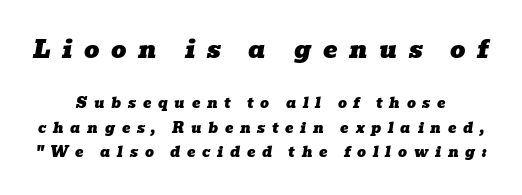
Glyph-to-glyph distance is far greater than everyday printed text. The axis of the letterforms is tilted away from vertical. Is the lower block the larger one? No — the upper block carries the bigger type. Descenders are the only things crossing below the line.
